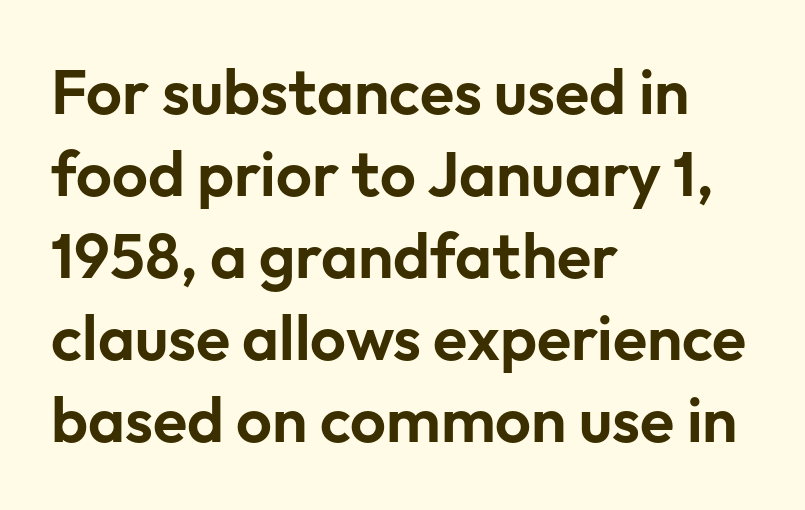
Q: Is the text italic (slanted)? A: No, it is upright.
Q: Is the typeface a serif or a sans-serif typeface? A: Sans-serif.
Q: Is the text underlined? A: No.
Q: How is the paragraph aligned? A: Left-aligned.
Q: Is the spacing between letters normal or unusually wide? A: Normal.
Q: Is the spacing between lines tight, normal or loose? A: Normal.
Q: Width (condensed, normal, or wide)? A: Normal.
Q: Stroke contrast? A: Low.
Q: x-height? A: Medium.
Q: Monospaced? A: No.
